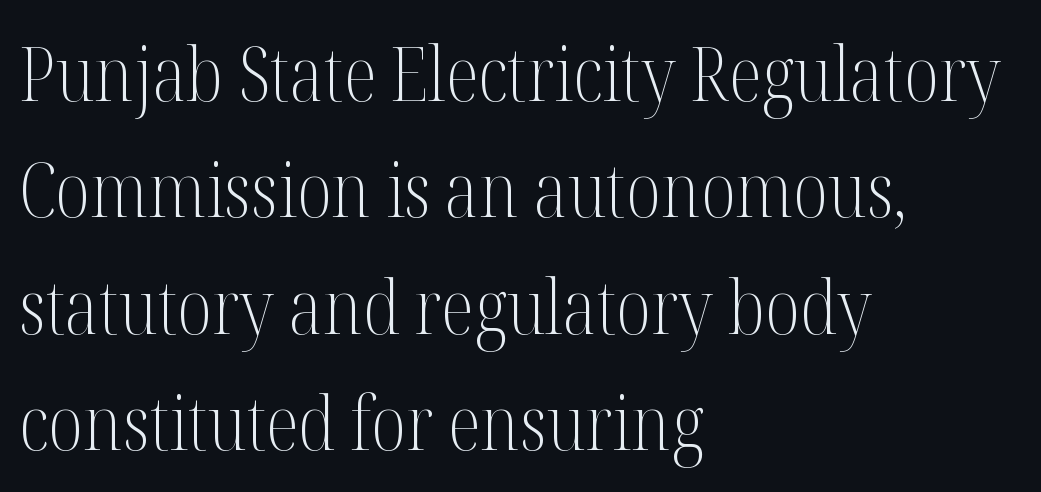
Q: Is the text bold? A: No.
Q: Is the text italic (slanted)? A: No, it is upright.
Q: Is the typeface a serif or a sans-serif typeface? A: Serif.
Q: Is the text underlined? A: No.
Q: How is the paragraph aligned? A: Left-aligned.
Q: Is the spacing between letters normal or unusually wide? A: Normal.
Q: Is the spacing between lines tight, normal or loose? A: Normal.
Q: Width (condensed, normal, or wide)? A: Condensed.
Q: Stroke contrast? A: Medium.
Q: x-height? A: Medium.
Q: Monospaced? A: No.
